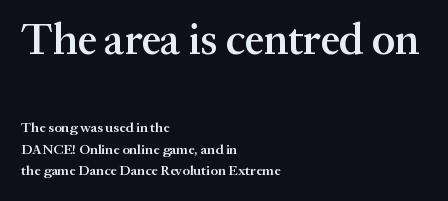
The image shows 43 px semibold serif type, upright; set left-aligned, normal line spacing (1.53x), normal letter spacing, not underlined; the first (top) block is 3.07x larger; medium stroke contrast and a medium x-height.
